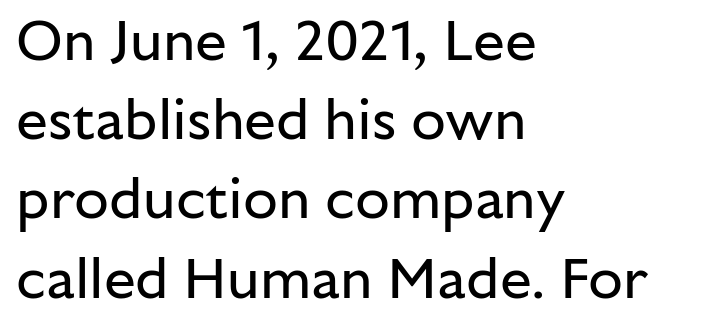
{"serif": "no", "italic": "no", "bold": "no", "weight": "regular", "width": "normal", "stroke_contrast": "low", "x_height": "medium", "monospaced": "no", "underline": "no", "align": "left", "line_spacing": "normal", "line_spacing_ratio": 1.39, "letter_spacing": "normal", "letter_spacing_em": 0.0, "glyph_px": 57}
